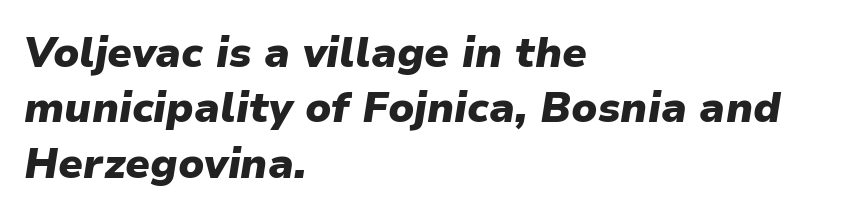
{"italic": "yes", "lean": "right", "slant_degrees": 9, "bold": "yes", "weight": "heavy", "width": "normal", "stroke_contrast": "low", "x_height": "medium", "monospaced": "no", "underline": "no", "align": "left", "line_spacing": "normal", "line_spacing_ratio": 1.32, "letter_spacing": "normal", "letter_spacing_em": 0.0, "glyph_px": 42}
